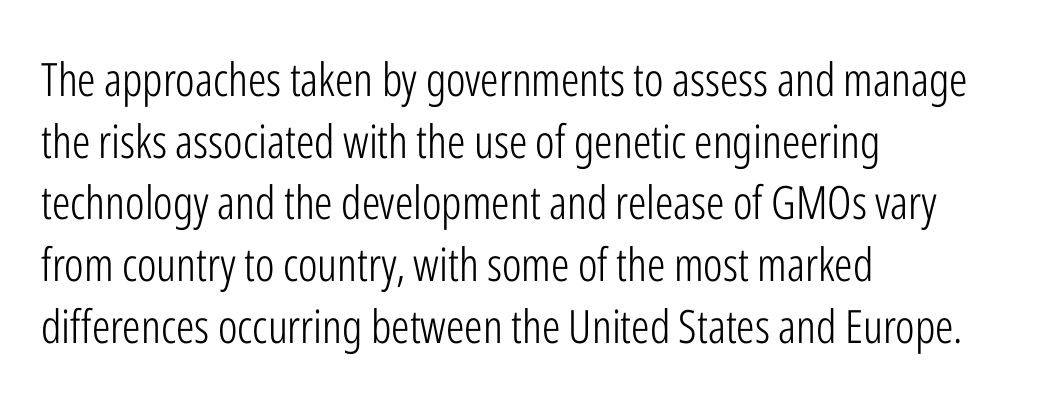
Here the glyphs are tracked normally, forming tight word shapes. The passage shown is typeset with a sans-serif family. The specimen omits any rule beneath the text block's lines. Ink coverage per letter is moderate at most. Interline gaps are of average width in this sample.
